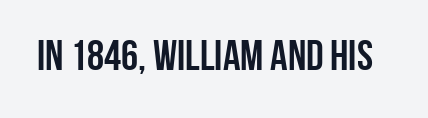
Q: Is the text bold? A: Yes.
Q: Is the text italic (slanted)? A: No, it is upright.
Q: Is the typeface a serif or a sans-serif typeface? A: Sans-serif.
Q: Is the text underlined? A: No.
Q: Is the spacing between letters normal or unusually wide? A: Normal.
Q: Width (condensed, normal, or wide)? A: Condensed.
Q: Stroke contrast? A: Low.
Q: x-height? A: Large.
Q: Monospaced? A: No.
